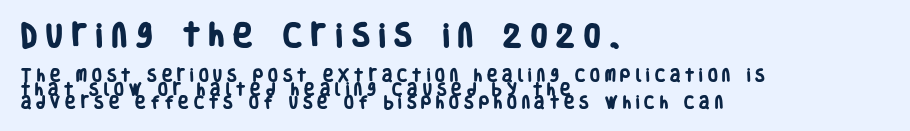
Q: Is the text bold? A: Yes.
Q: Is the text underlined? A: No.
Q: How is the paragraph aligned? A: Left-aligned.
Q: Is the spacing between letters normal or unusually wide? A: Unusually wide.
Q: Is the spacing between lines tight, normal or loose? A: Tight.
Q: Which block of text is set in a larger size, the first (top) or the second (bottom)? A: The first (top) one.
